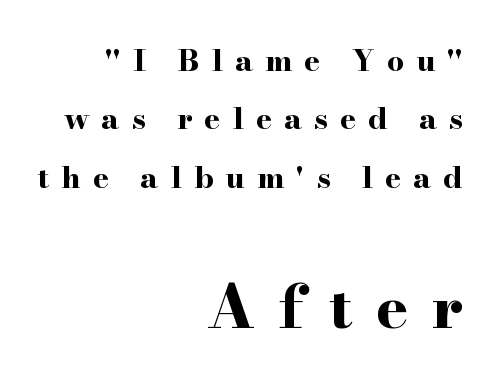
The image shows 60 px bold, wide serif type, upright; set right-aligned, loose line spacing (1.95x), unusually wide letter spacing (+0.4 em), not underlined; the second (bottom) block is 2.0x larger; high stroke contrast and a small x-height.
